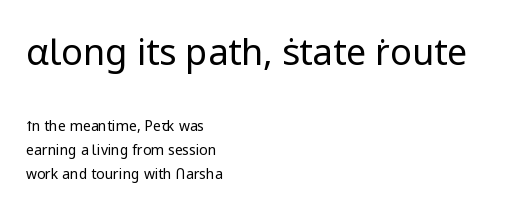
Do the characters align in a grid? No, the font is proportional. Is this a heavy cut? Hardly; it is regular or lighter. Nothing unusual about the tracking: characters are spaced as the font intends. A roman cut, with each character standing at attention. Classification — sans serif.
